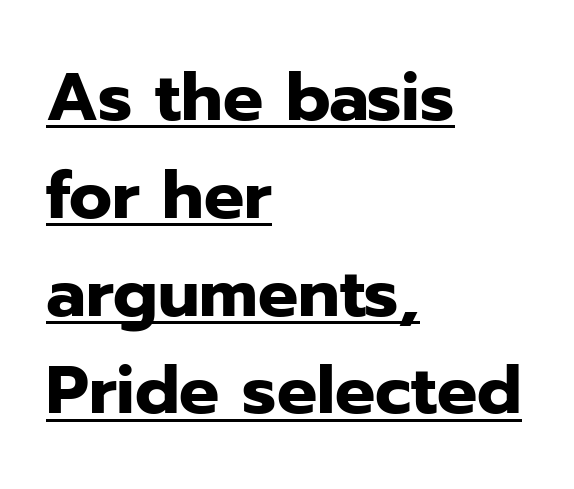
Q: Is the text bold? A: Yes.
Q: Is the text italic (slanted)? A: No, it is upright.
Q: Is the typeface a serif or a sans-serif typeface? A: Sans-serif.
Q: Is the text underlined? A: Yes.
Q: How is the paragraph aligned? A: Left-aligned.
Q: Is the spacing between letters normal or unusually wide? A: Normal.
Q: Is the spacing between lines tight, normal or loose? A: Normal.
Q: Width (condensed, normal, or wide)? A: Normal.
Q: Stroke contrast? A: Low.
Q: x-height? A: Medium.
Q: Monospaced? A: No.
